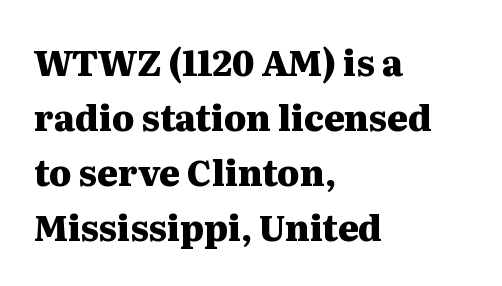
{"serif": "yes", "italic": "no", "bold": "yes", "weight": "heavy", "width": "wide", "stroke_contrast": "medium", "x_height": "medium", "monospaced": "no", "underline": "no", "align": "left", "line_spacing": "normal", "line_spacing_ratio": 1.57, "letter_spacing": "normal", "letter_spacing_em": 0.0, "glyph_px": 35}
